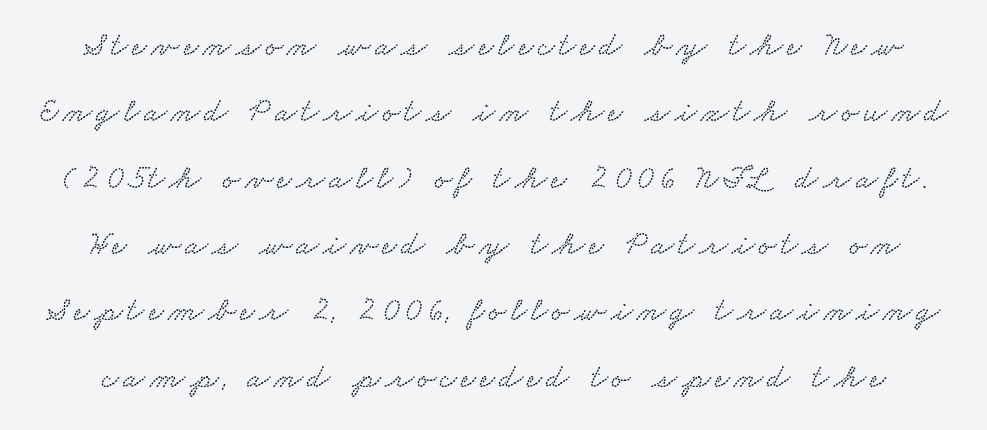
{"width": "wide", "stroke_contrast": "low", "x_height": "small", "monospaced": "no", "underline": "no", "line_spacing": "loose", "line_spacing_ratio": 2.01, "glyph_px": 33}
